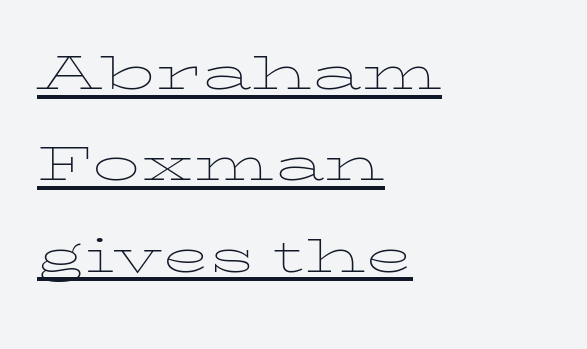
Is the letter spacing exaggerated? No — it looks like the ordinary default. Style check: upright. Is this a fixed-width face? No — the glyphs have proportional, varying widths. Line starts are locked; line ends wander.
